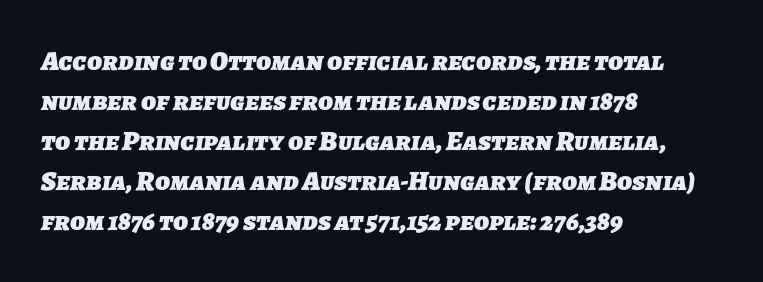
The image shows 28 px heavy sans-serif type; set left-aligned, normal line spacing (1.43x), normal letter spacing, not underlined; low stroke contrast and a medium x-height.
